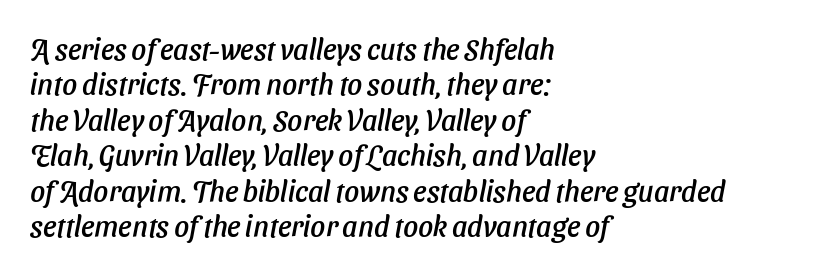
Q: Is the typeface a serif or a sans-serif typeface? A: Serif.
Q: Is the text underlined? A: No.
Q: How is the paragraph aligned? A: Left-aligned.
Q: Is the spacing between letters normal or unusually wide? A: Normal.
Q: Width (condensed, normal, or wide)? A: Normal.
Q: Stroke contrast? A: Low.
Q: x-height? A: Medium.
Q: Monospaced? A: No.
